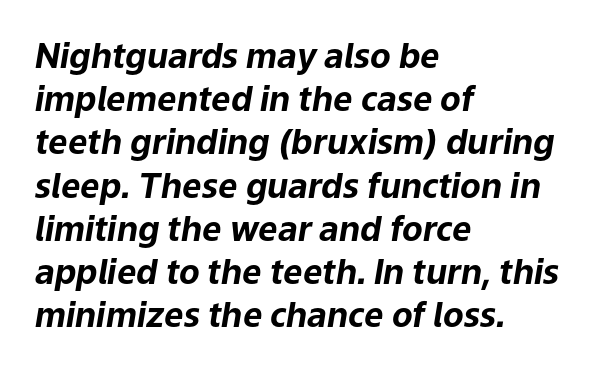
The image shows 34 px bold type, italic (leaning right); set left-aligned, normal line spacing (1.27x), normal letter spacing, not underlined; low stroke contrast and a medium x-height.
